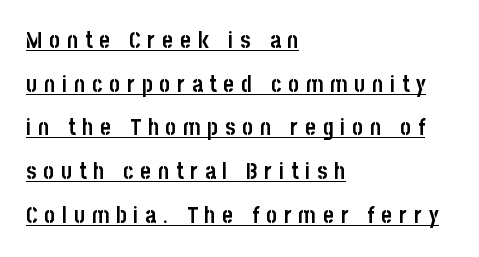
{"italic": "no", "bold": "yes", "underline": "yes", "align": "left", "line_spacing": "loose", "line_spacing_ratio": 1.9, "letter_spacing": "wide", "letter_spacing_em": 0.3, "glyph_px": 23}
